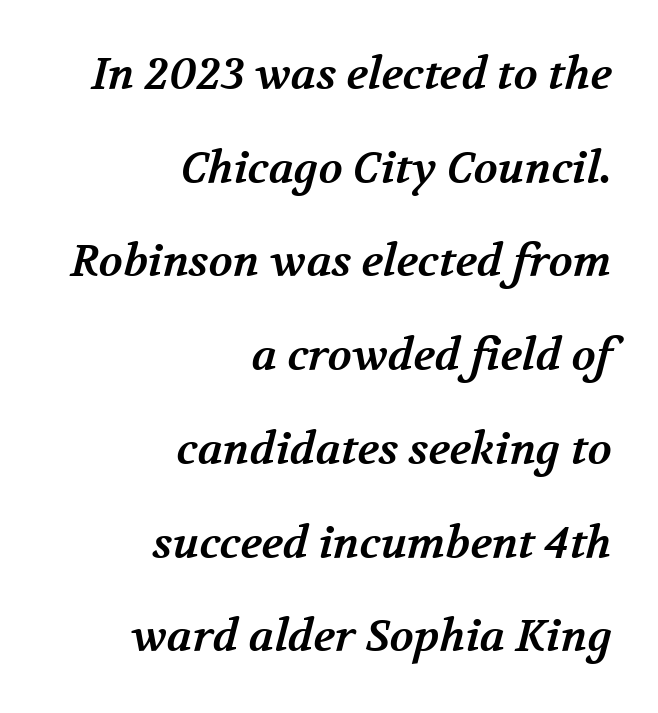
Regarding leading, the lines here are spaced well apart. Right-aligned paragraph, ragged on the left. Just letters on the line, the space beneath them empty. How are the letters spaced? Ordinarily, with no added tracking. The sample has been set heavy, in full bold. Looks like regular typesetting: each glyph gets only the width it needs.
